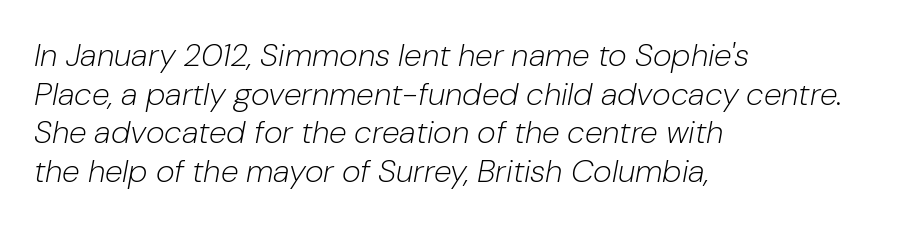
The image shows 32 px light type, italic (leaning right); set left-aligned, line spacing 1.21x, normal letter spacing, not underlined; low stroke contrast and a medium x-height.
